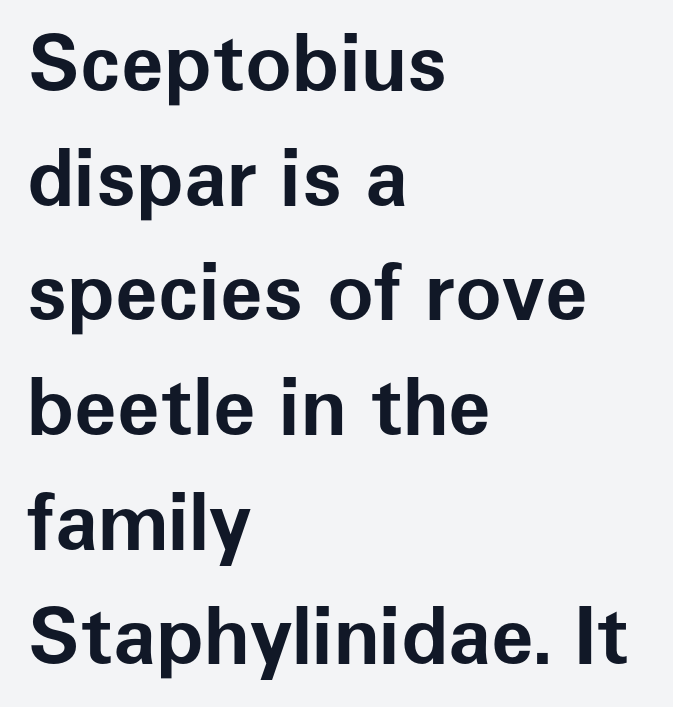
The image shows 78 px bold sans-serif type, upright; set left-aligned, normal line spacing (1.47x), normal letter spacing, not underlined; low stroke contrast and a medium x-height.
